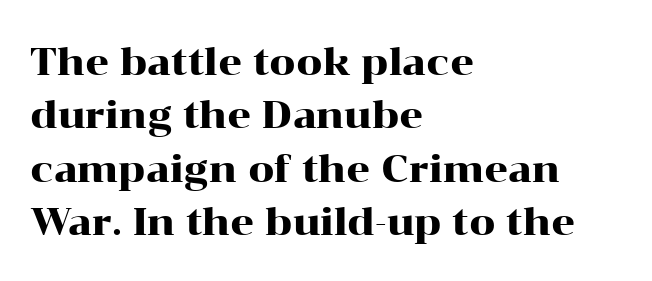
Regarding serifs, this sample has them. This is roman type, the default non-slanted kind. The horizontal fit of the characters is conventional and even. Descenders are the only things crossing below the line.
